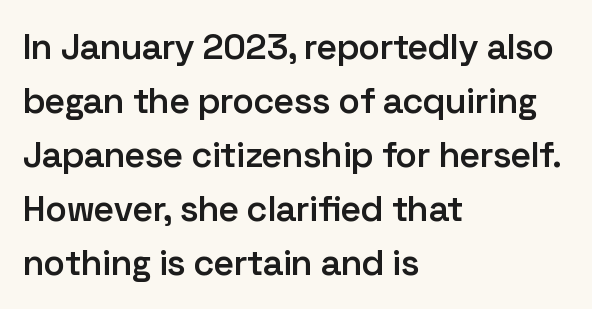
The rendering keeps characters at their native spacing. A typesetter would call this leading conventional body-copy spacing. Posture: straight, roman, zero tilt. If you drew a ruler down the left edge, every line would touch it. I'd describe the lettering as semibold — firm but not a full bold. Nothing sits at the stroke ends, so this counts as sans-serif.
